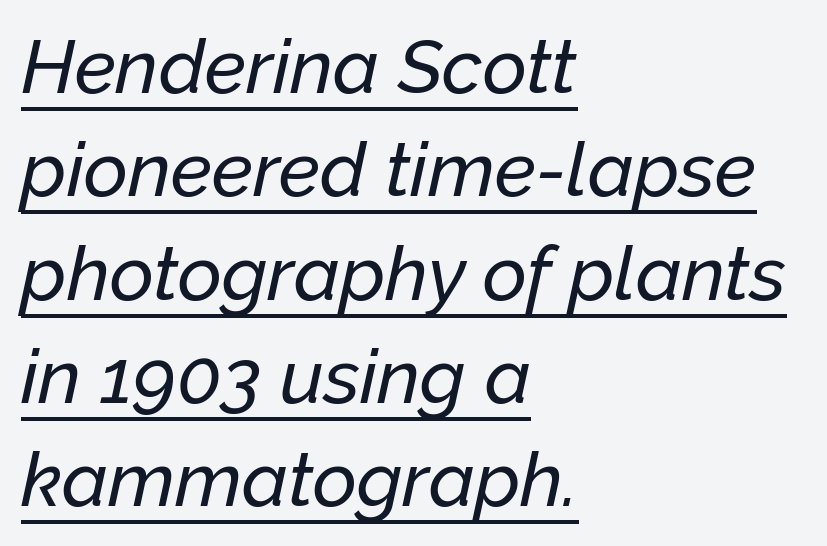
The image shows 76 px text type, italic (leaning right); set left-aligned, normal line spacing (1.36x), normal letter spacing, underlined; low stroke contrast and a medium x-height.
